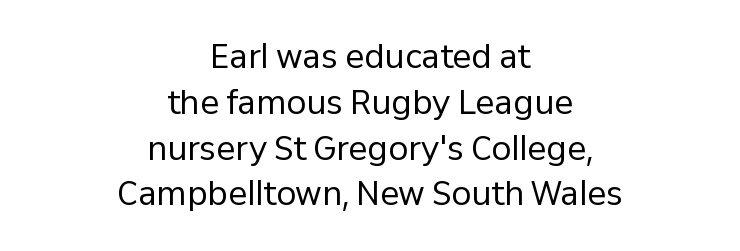
Does the copy run flush right? No — it is centered line by line. Observe the absence of serifs on each vertical stroke in this sample. Designer's note — italics off, roman on. A typesetter would call this zero additional tracking. The passage shown is not bold in any degree.
